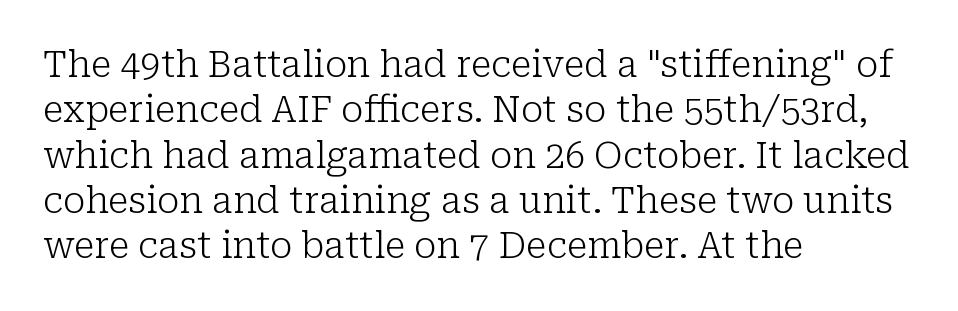
{"serif": "yes", "italic": "no", "bold": "no", "weight": "light", "width": "normal", "stroke_contrast": "low", "x_height": "medium", "monospaced": "no", "underline": "no", "align": "left", "line_spacing": "normal", "line_spacing_ratio": 1.26, "letter_spacing": "normal", "letter_spacing_em": 0.0, "glyph_px": 36}
